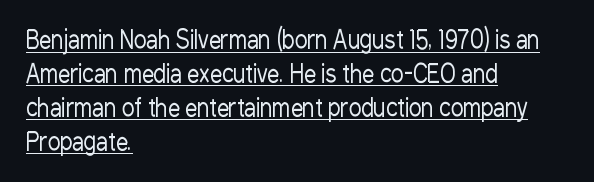
Q: Is the text bold? A: No.
Q: Is the text italic (slanted)? A: No, it is upright.
Q: Is the text underlined? A: Yes.
Q: How is the paragraph aligned? A: Left-aligned.
Q: Is the spacing between letters normal or unusually wide? A: Normal.
Q: Is the spacing between lines tight, normal or loose? A: Normal.
